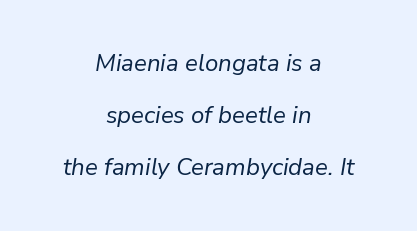
The image shows 24 px text type, italic (leaning right); set centered, loose line spacing (2.17x), normal letter spacing, not underlined.
